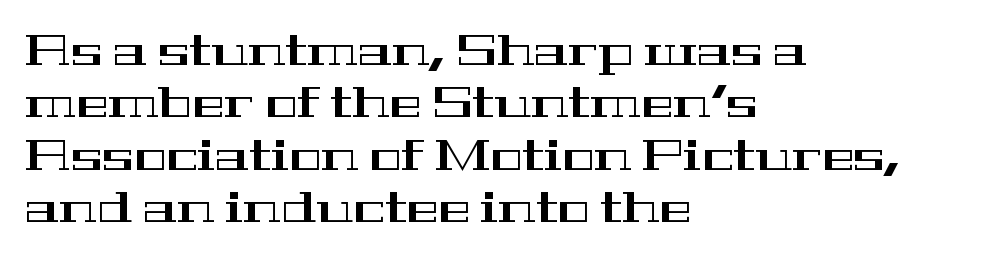
The typography opts for an upright posture over an oblique one. The text block is weighted toward the left margin, trailing off unevenly rightward. You can tell from the footed stems that serif type was used. You could not count columns in this text — the font is proportionally spaced. Does extra space separate the letters? No, they use regular spacing.
